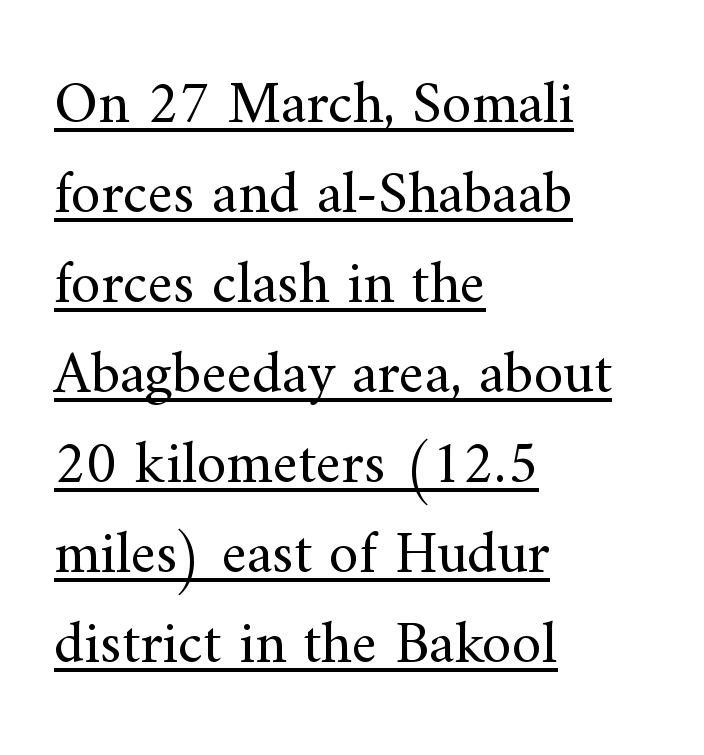
Each word holds together tightly as a unit, with standard inter-letter gaps. Somebody hit Ctrl+U on this one — the words are underlined. How would I describe the line gaps? Plain and ordinary. Varying glyph widths throughout — classic text-font behaviour. The setting favours the left margin, as ordinary paragraphs usually do.
